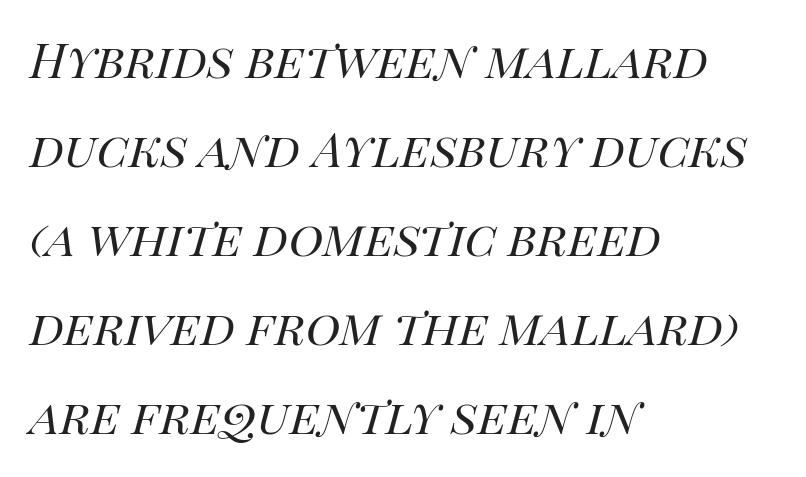
The image shows 59 px regular-weight type, italic (leaning right); set left-aligned, normal line spacing (1.51x), normal letter spacing, not underlined; high stroke contrast and a large x-height.
